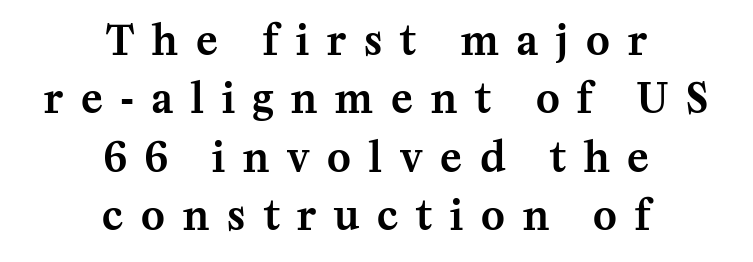
The paragraph has two soft edges and a firm central axis. Tall strokes in this sample are plumb rather than angled. Font category for this specimen: serif. This block has exactly the height ordinary leading produces. The gaps between neighbouring characters are conspicuously large.
